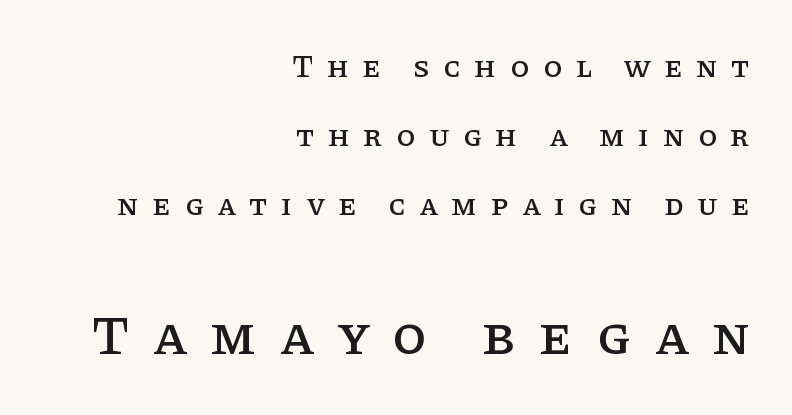
Layout note: lines flush right. Decoration check: the copy has no underline. Tracking value appears strongly positive — letters spread wide. Which chunk is bigger? The second one — the bottom block dwarfs the top.
